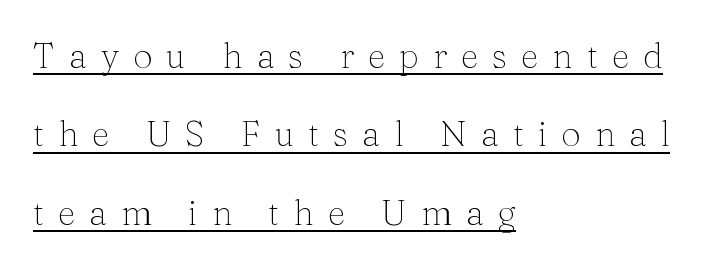
{"serif": "yes", "italic": "no", "bold": "no", "weight": "thin", "width": "normal", "stroke_contrast": "medium", "x_height": "medium", "monospaced": "no", "underline": "yes", "align": "left", "line_spacing": "loose", "line_spacing_ratio": 2.24, "letter_spacing": "wide", "letter_spacing_em": 0.4, "glyph_px": 35}
